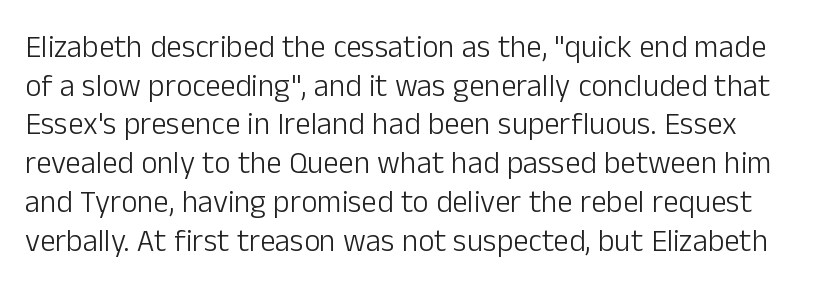
Q: Is the text bold? A: No.
Q: Is the text italic (slanted)? A: No, it is upright.
Q: Is the typeface a serif or a sans-serif typeface? A: Sans-serif.
Q: Is the text underlined? A: No.
Q: Is the spacing between letters normal or unusually wide? A: Normal.
Q: Is the spacing between lines tight, normal or loose? A: Normal.
Q: Width (condensed, normal, or wide)? A: Normal.
Q: Stroke contrast? A: Low.
Q: x-height? A: Medium.
Q: Monospaced? A: No.
